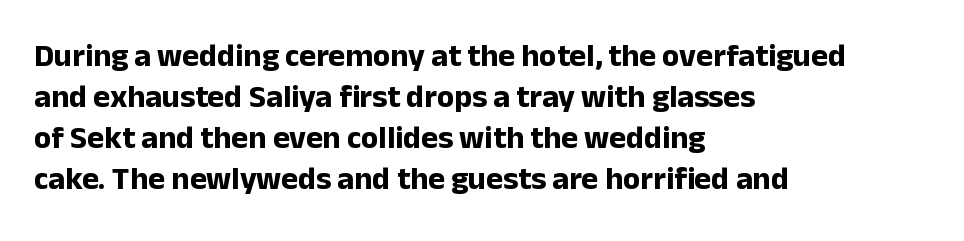
Q: Is the text bold? A: Yes.
Q: Is the text italic (slanted)? A: No, it is upright.
Q: Is the typeface a serif or a sans-serif typeface? A: Sans-serif.
Q: Is the text underlined? A: No.
Q: How is the paragraph aligned? A: Left-aligned.
Q: Is the spacing between letters normal or unusually wide? A: Normal.
Q: Is the spacing between lines tight, normal or loose? A: Normal.
Q: Width (condensed, normal, or wide)? A: Normal.
Q: Stroke contrast? A: Low.
Q: x-height? A: Medium.
Q: Monospaced? A: No.
